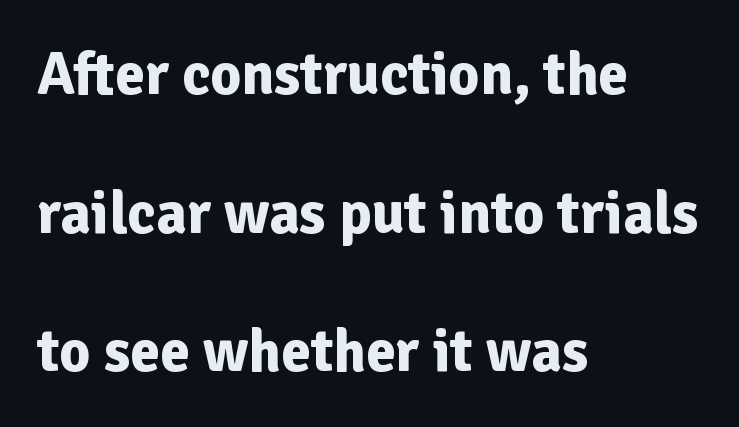
Q: Is the text bold? A: Yes.
Q: Is the text italic (slanted)? A: No, it is upright.
Q: Is the typeface a serif or a sans-serif typeface? A: Sans-serif.
Q: Is the text underlined? A: No.
Q: How is the paragraph aligned? A: Left-aligned.
Q: Is the spacing between letters normal or unusually wide? A: Normal.
Q: Is the spacing between lines tight, normal or loose? A: Loose.
Q: Width (condensed, normal, or wide)? A: Normal.
Q: Stroke contrast? A: Low.
Q: x-height? A: Medium.
Q: Monospaced? A: No.
